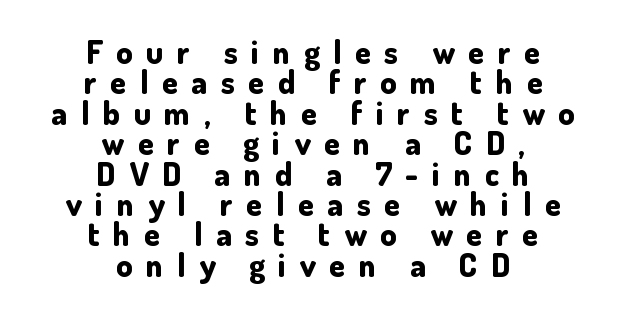
This rendering features lettering with no underline. Display-style spreading of the glyphs; the letterfit is very open. Does the type have serifs? No, each stem ends abruptly. Honestly, the rows look squashed on top of each other.
